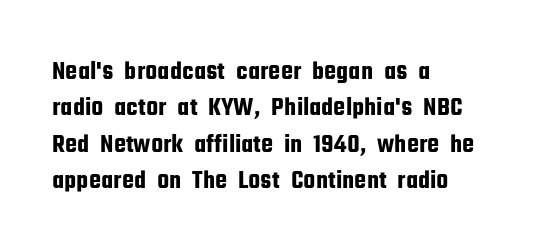
{"italic": "no", "underline": "no", "align": "left", "line_spacing": "normal", "line_spacing_ratio": 1.35, "letter_spacing": "normal", "letter_spacing_em": 0.0, "glyph_px": 27}
